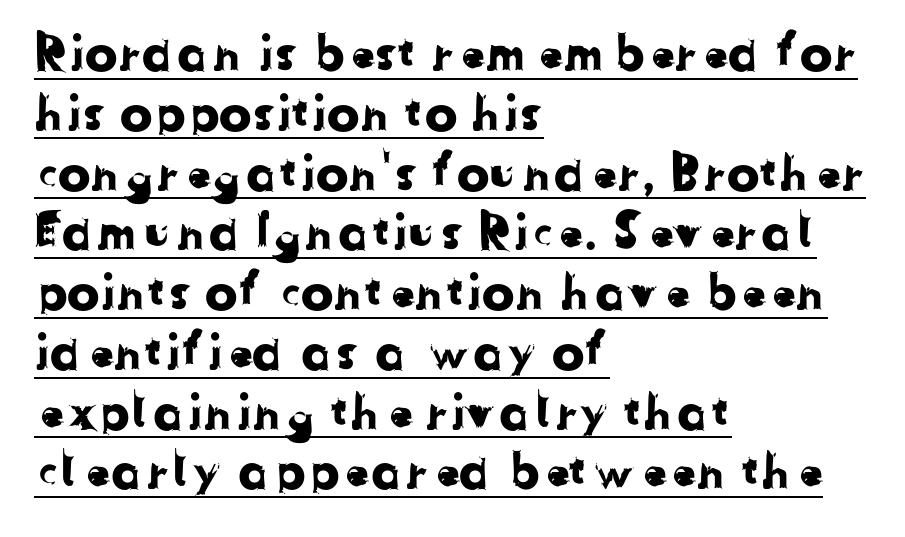
Varying glyph widths throughout — classic text-font behaviour. Teacher's note: observe the even left margin — that is flush-left alignment. Note: no serifs on the glyphs. The letters sit at their default tracking, neither squeezed nor spread. Underlined type.
